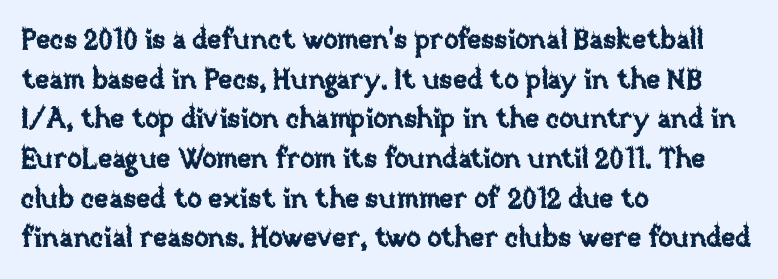
{"italic": "no", "underline": "no", "align": "left", "line_spacing": "normal", "line_spacing_ratio": 1.47, "letter_spacing": "normal", "letter_spacing_em": 0.0, "glyph_px": 27}
